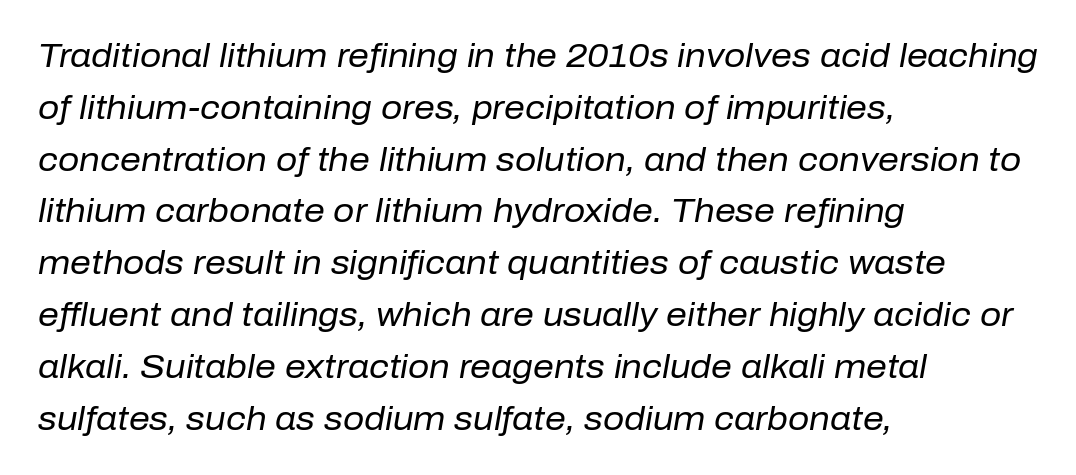
The image shows 33 px regular-weight type, italic (leaning right); set left-aligned, normal line spacing (1.57x), normal letter spacing, not underlined; low stroke contrast and a medium x-height.
